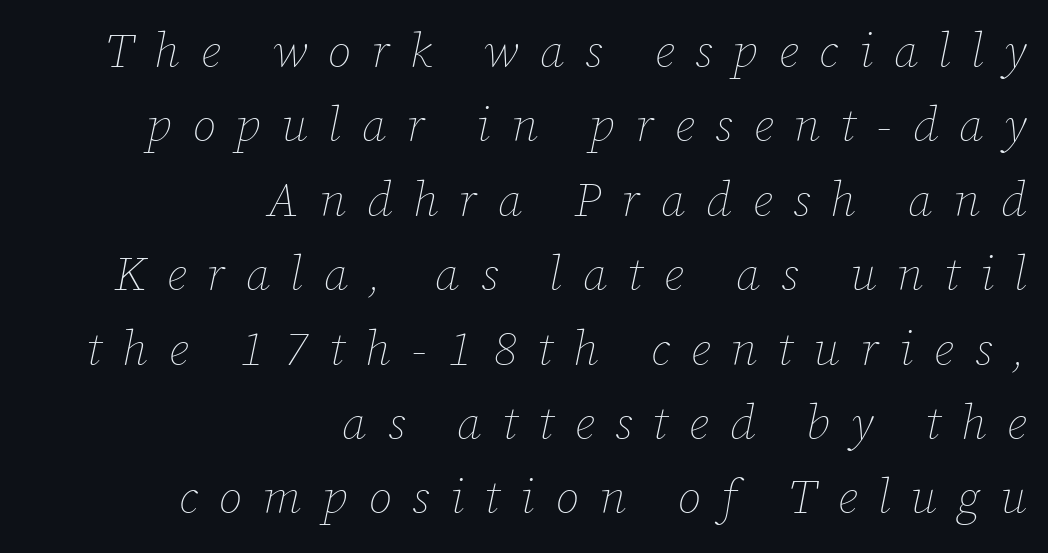
The image shows 48 px thin type, italic (leaning right); set right-aligned, normal line spacing (1.55x), unusually wide letter spacing (+0.43 em), not underlined; low stroke contrast and a medium x-height.
